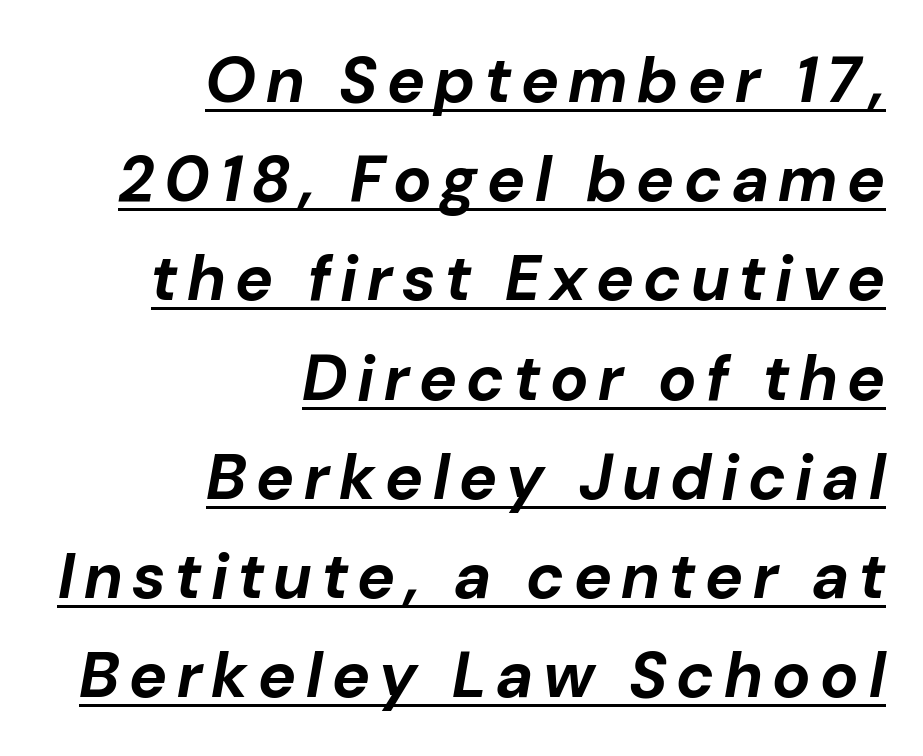
Here the designer chose a conventional face with non-uniform glyph widths. Underline: present. Is the type slanted? Yes — the strokes lean at a clear angle. Successive baselines arrive at the customary interval. The lines in this sample share a right terminus and differ only in where they begin.
